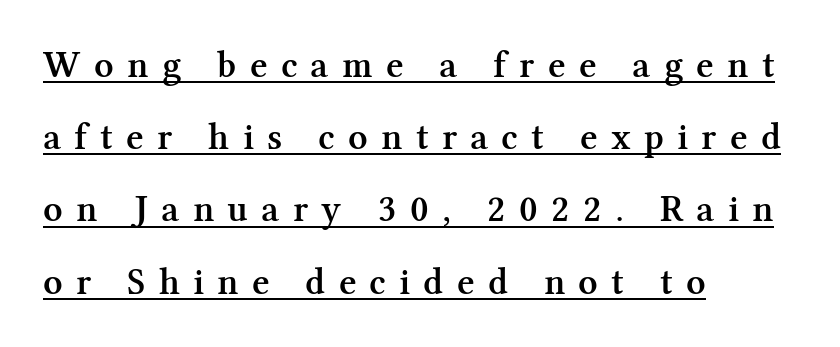
If you measured baseline to baseline, you'd find a long distance. The typesetter has applied underlining to the passage shown. To sum up the face: it has serifs. If you drew a line through each stem, it would be perfectly vertical.
